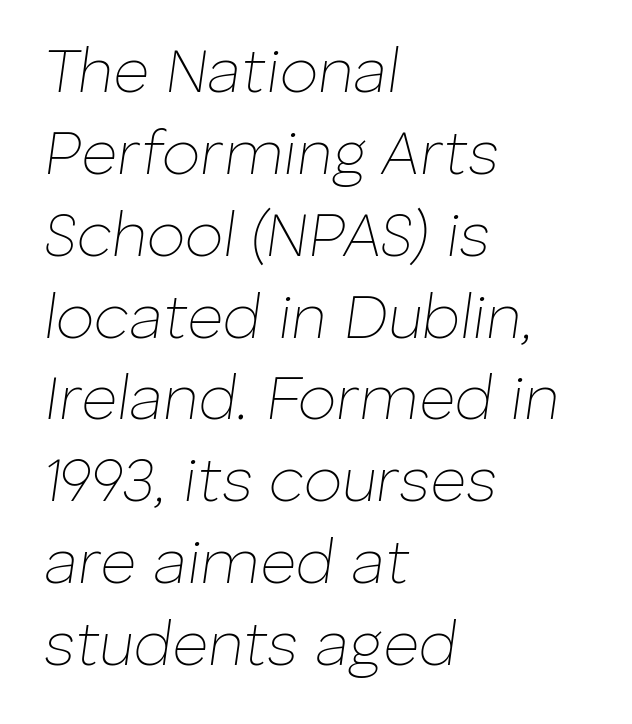
{"italic": "yes", "lean": "right", "slant_degrees": 8, "bold": "no", "weight": "thin", "width": "normal", "stroke_contrast": "low", "x_height": "medium", "monospaced": "no", "underline": "no", "align": "left", "line_spacing": "normal", "line_spacing_ratio": 1.32, "letter_spacing": "normal", "letter_spacing_em": 0.0, "glyph_px": 62}
